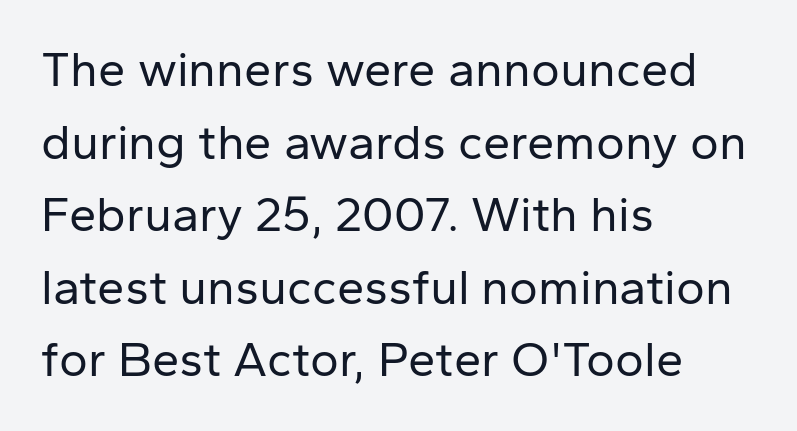
Q: Is the text bold? A: No.
Q: Is the text italic (slanted)? A: No, it is upright.
Q: Is the typeface a serif or a sans-serif typeface? A: Sans-serif.
Q: Is the text underlined? A: No.
Q: How is the paragraph aligned? A: Left-aligned.
Q: Is the spacing between letters normal or unusually wide? A: Normal.
Q: Is the spacing between lines tight, normal or loose? A: Normal.
Q: Width (condensed, normal, or wide)? A: Normal.
Q: Stroke contrast? A: Low.
Q: x-height? A: Medium.
Q: Monospaced? A: No.
